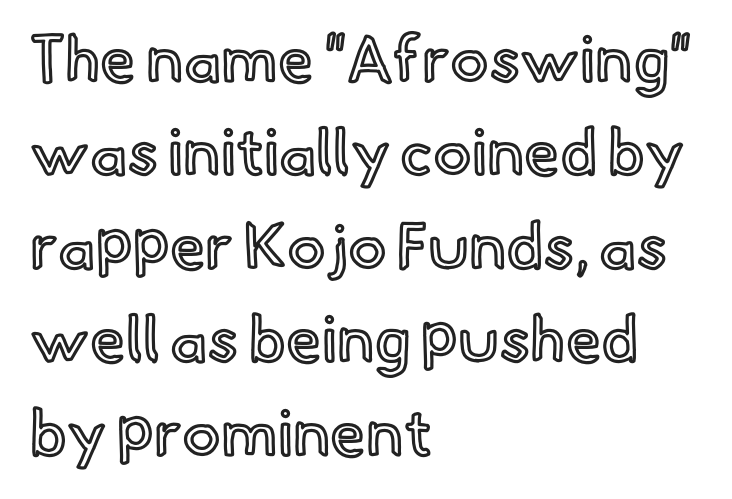
Nobody touched the tracking dial on this one. The paragraph shown leans on its left margin. Clear beneath every line of the passage. If you drew a line through each stem, it would be perfectly vertical. Honestly, the row spacing looks completely unremarkable.
